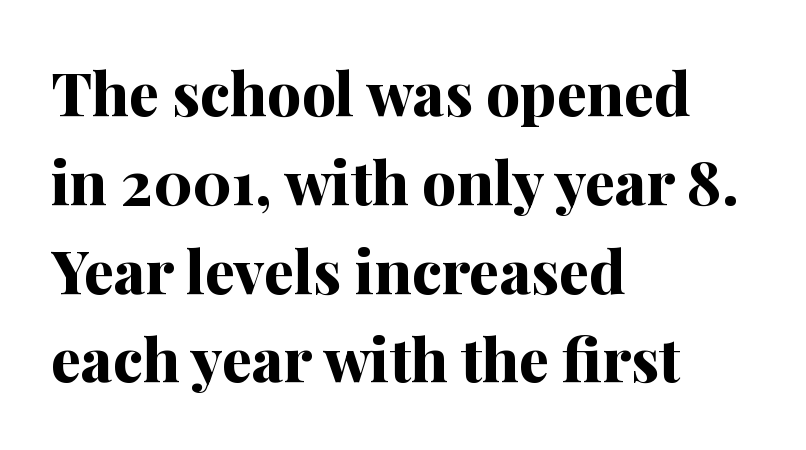
{"serif": "yes", "italic": "no", "bold": "yes", "weight": "bold", "width": "normal", "stroke_contrast": "medium", "x_height": "medium", "monospaced": "no", "underline": "no", "align": "left", "line_spacing": "normal", "line_spacing_ratio": 1.48, "letter_spacing": "normal", "letter_spacing_em": 0.0, "glyph_px": 60}
